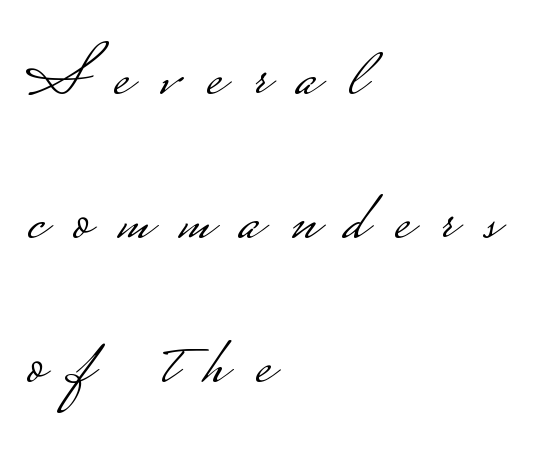
The image shows 73 px light, wide sans-serif type; set left-aligned, loose line spacing (1.97x), unusually wide letter spacing (+0.38 em), not underlined; low stroke contrast.
